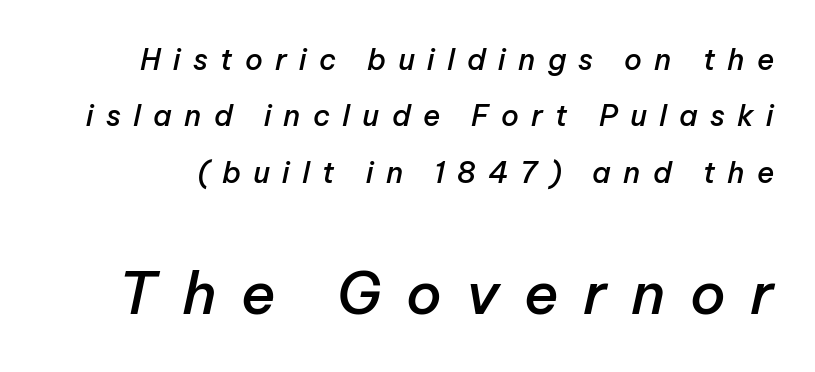
The image shows 58 px semibold type, italic (leaning right); set loose line spacing (1.94x), unusually wide letter spacing (+0.42 em), not underlined; the second (bottom) block is 2.0x larger; low stroke contrast and a medium x-height.
